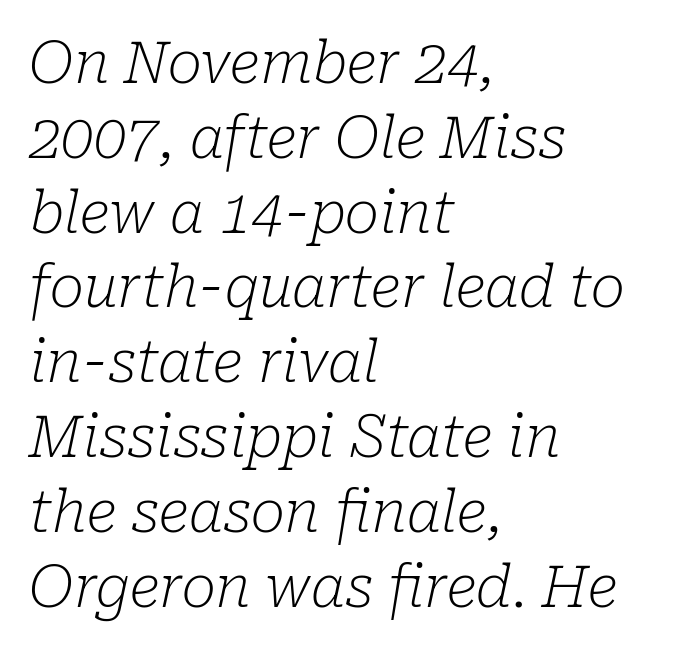
Q: Is the text bold? A: No.
Q: Is the text italic (slanted)? A: Yes, it leans right by about 10 degrees.
Q: Is the typeface a serif or a sans-serif typeface? A: Serif.
Q: Is the text underlined? A: No.
Q: How is the paragraph aligned? A: Left-aligned.
Q: Is the spacing between letters normal or unusually wide? A: Normal.
Q: Is the spacing between lines tight, normal or loose? A: Normal.
Q: Width (condensed, normal, or wide)? A: Normal.
Q: Stroke contrast? A: Low.
Q: x-height? A: Medium.
Q: Monospaced? A: No.
